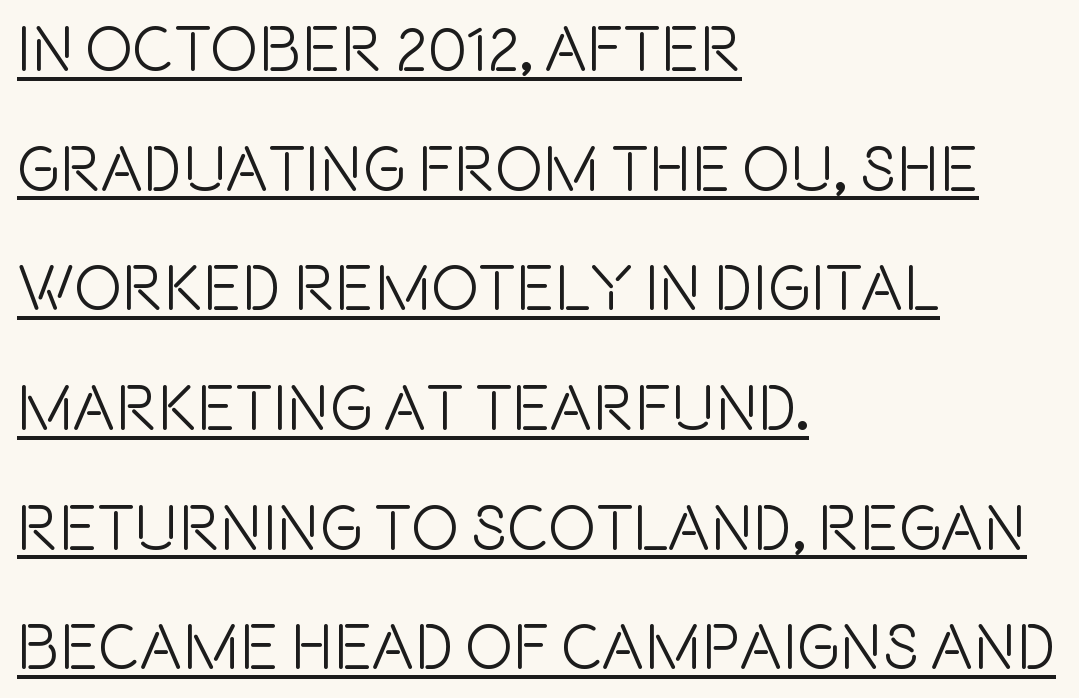
The image shows 64 px condensed sans-serif type, upright; set left-aligned, line spacing 1.87x, normal letter spacing, underlined; a large x-height.
